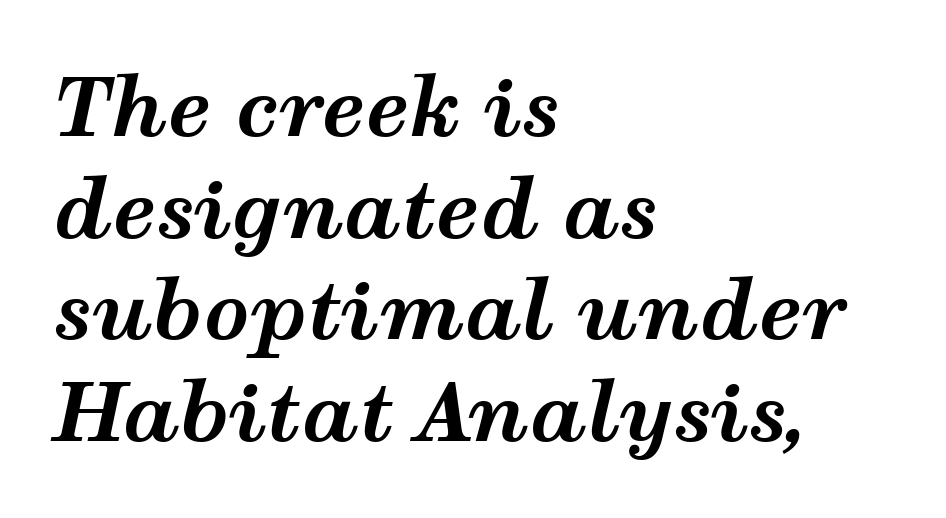
Q: Is the text bold? A: Yes.
Q: Is the text italic (slanted)? A: Yes, it leans right by about 12 degrees.
Q: Is the text underlined? A: No.
Q: How is the paragraph aligned? A: Left-aligned.
Q: Is the spacing between letters normal or unusually wide? A: Normal.
Q: Is the spacing between lines tight, normal or loose? A: Normal.
Q: Width (condensed, normal, or wide)? A: Wide.
Q: Stroke contrast? A: Medium.
Q: x-height? A: Medium.
Q: Monospaced? A: No.
